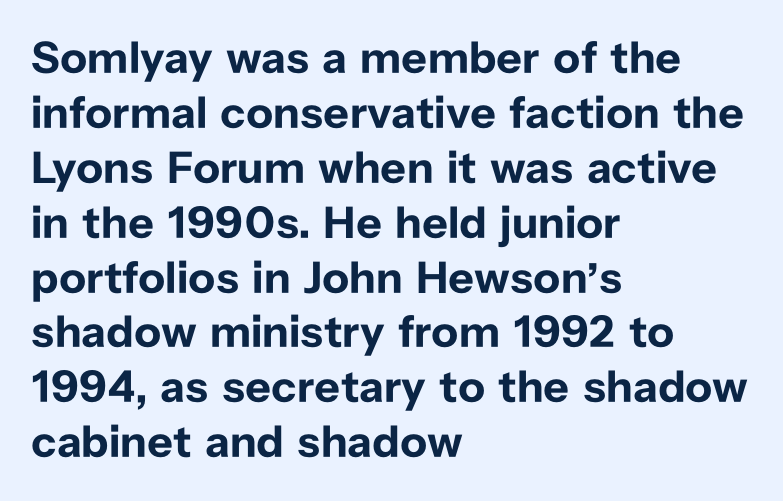
The image shows 45 px bold sans-serif type, upright; set left-aligned, line spacing 1.22x, normal letter spacing, not underlined; low stroke contrast and a medium x-height.
